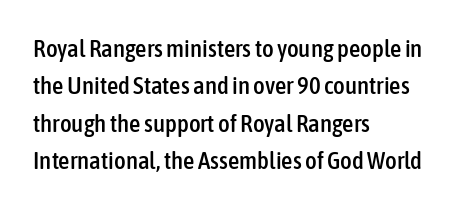
The image shows 25 px text type, upright; set left-aligned, normal line spacing (1.5x), normal letter spacing, not underlined.
